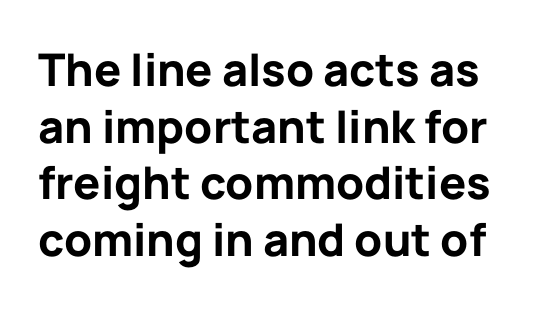
The image shows 45 px bold sans-serif type, upright; set normal line spacing (1.26x), normal letter spacing, not underlined; low stroke contrast and a medium x-height.
